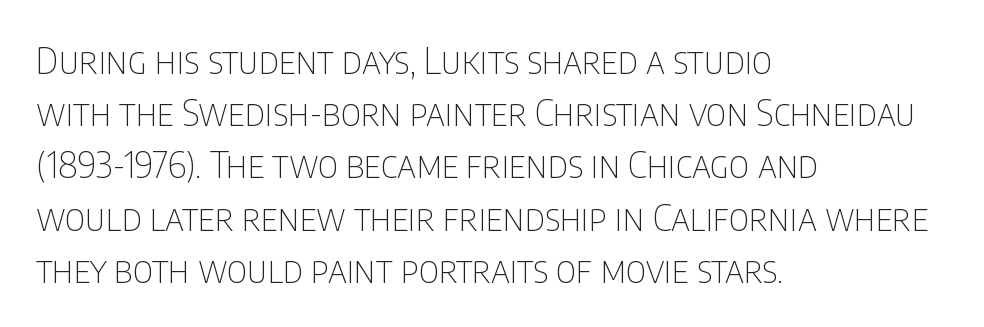
Leftover space on each line is placed entirely after the last word. You could call the tracking neutral — neither tight nor loose. Notice how the stems are strictly vertical — no italics here. Is this a heavy cut? Hardly; it is regular or lighter. Does the type have serifs? No, each stem ends abruptly. Plain, unruled lines of type.
